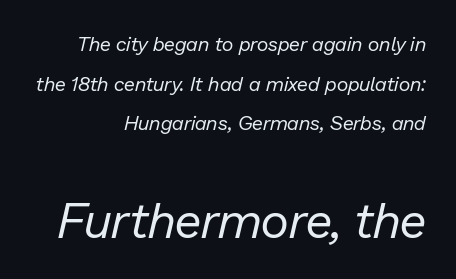
Q: Is the text bold? A: No.
Q: Is the text italic (slanted)? A: Yes, it leans right by about 13 degrees.
Q: Is the text underlined? A: No.
Q: How is the paragraph aligned? A: Right-aligned.
Q: Is the spacing between letters normal or unusually wide? A: Normal.
Q: Is the spacing between lines tight, normal or loose? A: Loose.
Q: Which block of text is set in a larger size, the first (top) or the second (bottom)? A: The second (bottom) one.
Q: Width (condensed, normal, or wide)? A: Normal.
Q: Stroke contrast? A: Low.
Q: x-height? A: Medium.
Q: Monospaced? A: No.
